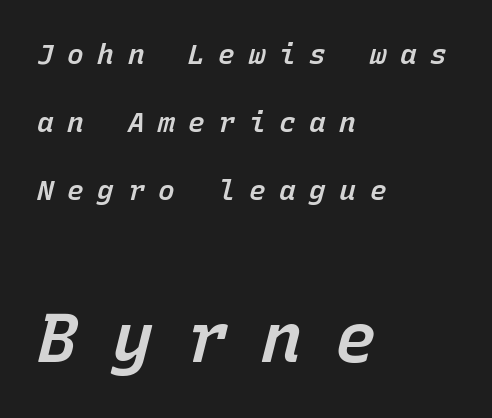
{"italic": "yes", "lean": "right", "slant_degrees": 15, "bold": "semi", "weight": "semibold", "width": "normal", "stroke_contrast": "low", "x_height": "medium", "monospaced": "yes", "underline": "no", "align": "left", "line_spacing": "loose", "line_spacing_ratio": 2.43, "letter_spacing": "wide", "letter_spacing_em": 0.48, "larger_block": "second", "size_ratio": 2.46, "glyph_px": 69}
